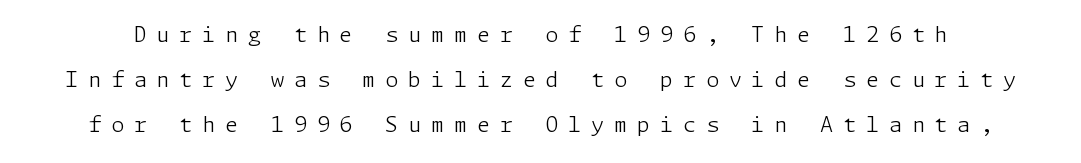
Q: Is the text bold? A: No.
Q: Is the text italic (slanted)? A: No, it is upright.
Q: Is the text underlined? A: No.
Q: Is the spacing between letters normal or unusually wide? A: Unusually wide.
Q: Is the spacing between lines tight, normal or loose? A: Loose.
